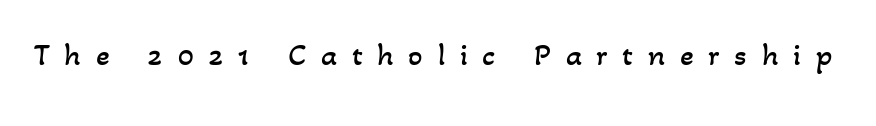
{"bold": "no", "weight": "regular", "width": "normal", "stroke_contrast": "low", "x_height": "small", "monospaced": "no", "underline": "no", "letter_spacing": "wide", "letter_spacing_em": 0.46, "glyph_px": 32}
